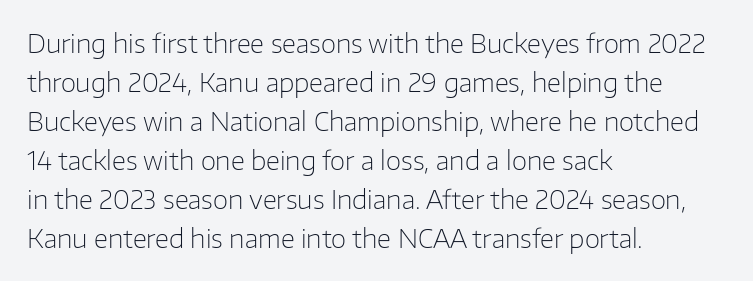
{"italic": "no", "bold": "no", "underline": "no", "align": "left", "line_spacing": "normal", "line_spacing_ratio": 1.56, "letter_spacing": "normal", "letter_spacing_em": 0.0, "glyph_px": 25}
